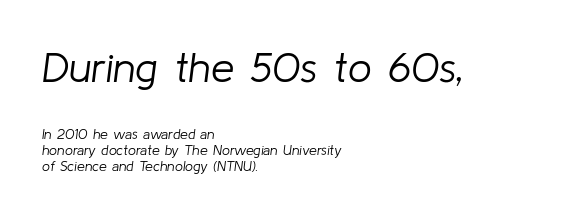
{"italic": "yes", "lean": "right", "slant_degrees": 8, "bold": "no", "weight": "light", "width": "normal", "stroke_contrast": "low", "x_height": "medium", "monospaced": "no", "underline": "no", "align": "left", "line_spacing_ratio": 1.17, "letter_spacing": "normal", "letter_spacing_em": 0.0, "larger_block": "first", "size_ratio": 3.0, "glyph_px": 42}
